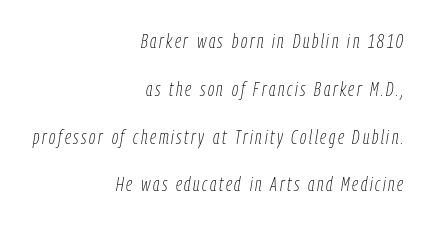
The foot of each line stays bare and open. Line endings align vertically; line beginnings do not. This sample trades compactness for vertical openness between lines. Italic: yes, the glyphs are oblique. The characters are drawn with everyday or finer stroke widths.
